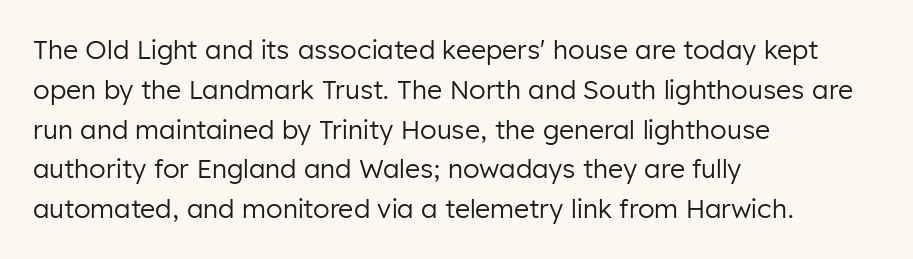
Q: Is the text bold? A: No.
Q: Is the text italic (slanted)? A: No, it is upright.
Q: Is the text underlined? A: No.
Q: How is the paragraph aligned? A: Left-aligned.
Q: Is the spacing between letters normal or unusually wide? A: Normal.
Q: Is the spacing between lines tight, normal or loose? A: Normal.
